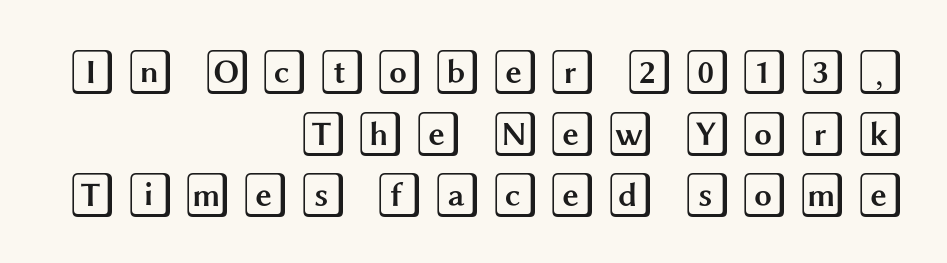
Is the block centered? No — it sits flush against the right margin. Only glyphs here, with clear space below each row. Students, observe: this is what conventionally led text looks like. Italic: no, the glyphs are upright roman.
